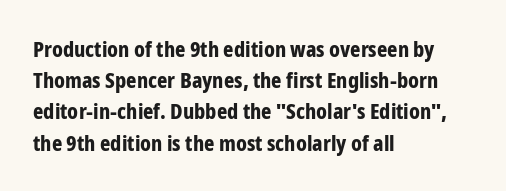
The image shows 22 px bold type, upright; set left-aligned, normal line spacing (1.42x), normal letter spacing, not underlined.
